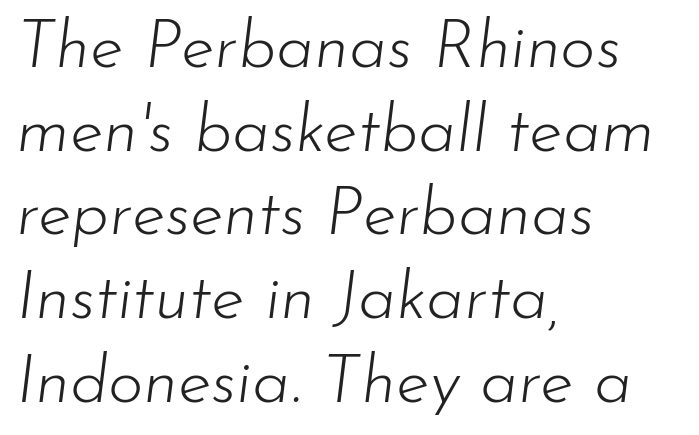
Does the lettering tilt? It does — this is italic. The face used here is proportionally spaced, like ordinary book or web type. Compared with a centered layout, this one pins lines to the left instead. Unmarked baselines from the first word to the last. The passage shown has conventional tracking throughout. The letters look calm and open, with moderate or lighter stems.
